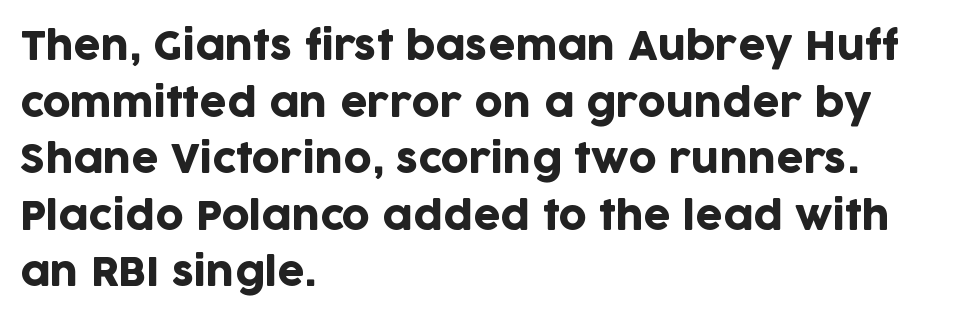
The letters sit at their default tracking, neither squeezed nor spread. Characters remain perfectly vertical along every line. The passage shown is not underscored anywhere. Visually the block forms a straight wall on the left and a jagged coastline on the right.
